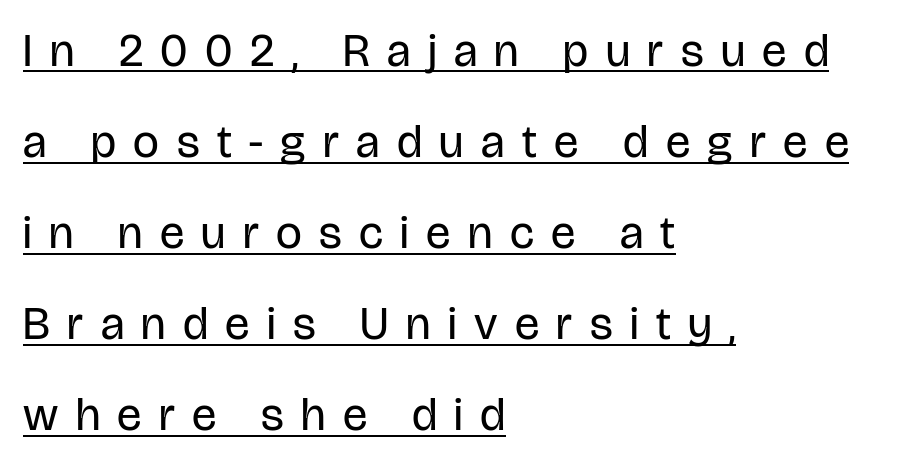
{"serif": "no", "italic": "no", "bold": "no", "weight": "regular", "width": "condensed", "stroke_contrast": "low", "x_height": "large", "monospaced": "no", "underline": "yes", "align": "left", "line_spacing": "loose", "line_spacing_ratio": 1.98, "letter_spacing": "wide", "letter_spacing_em": 0.38, "glyph_px": 46}
